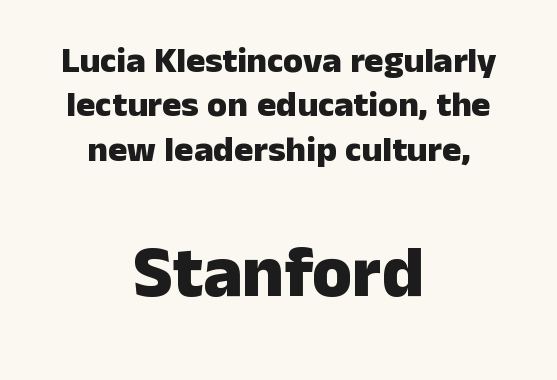
Rule under the text: the space is simply empty. I'd describe the lettering as bold — thick and assertive. Note the varied advance widths — an 'i' is clearly narrower than an 'm'. The axis of the letterforms is exactly vertical. The passage shown is typeset with a sans-serif family.
